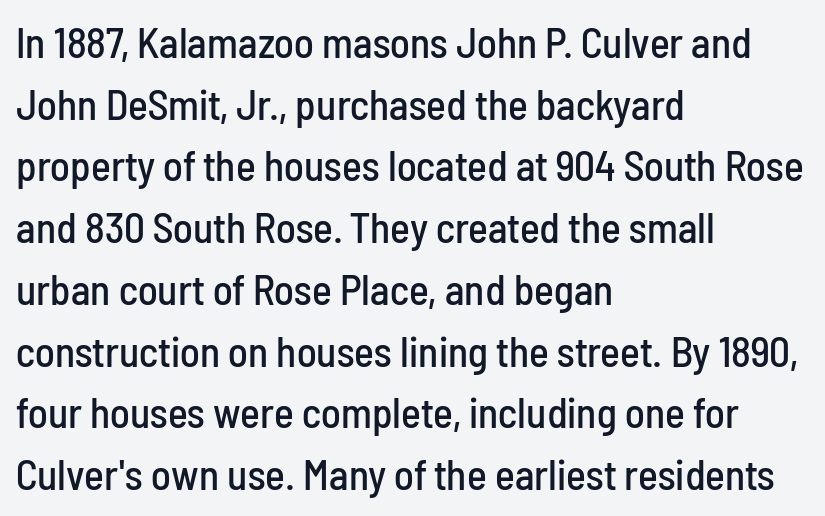
Q: Is the text italic (slanted)? A: No, it is upright.
Q: Is the typeface a serif or a sans-serif typeface? A: Sans-serif.
Q: Is the text underlined? A: No.
Q: How is the paragraph aligned? A: Left-aligned.
Q: Is the spacing between letters normal or unusually wide? A: Normal.
Q: Is the spacing between lines tight, normal or loose? A: Normal.
Q: Width (condensed, normal, or wide)? A: Condensed.
Q: Stroke contrast? A: Low.
Q: x-height? A: Medium.
Q: Monospaced? A: No.
